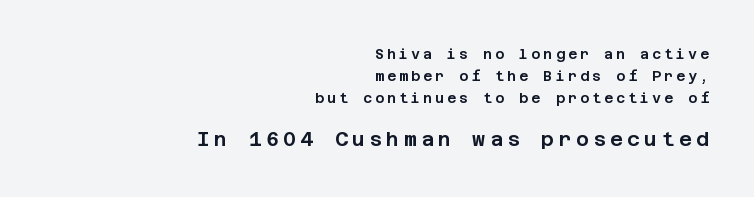
The image shows 20 px text type, upright; set right-aligned, normal line spacing (1.58x), unusually wide letter spacing (+0.21 em), not underlined; the second (bottom) block is 1.43x larger.
